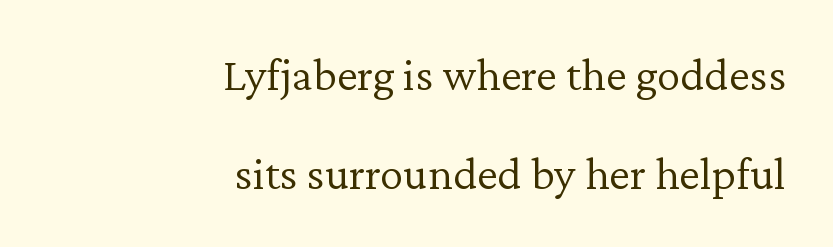
The image shows 47 px light serif type, upright; set right-aligned, loose line spacing (2.1x), normal letter spacing, not underlined; low stroke contrast and a medium x-height.
